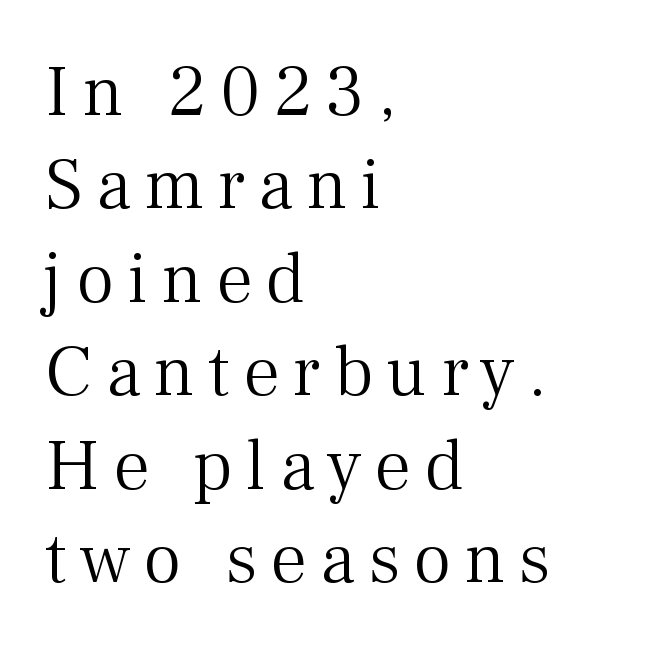
{"serif": "yes", "italic": "no", "bold": "no", "weight": "light", "width": "normal", "stroke_contrast": "medium", "x_height": "medium", "monospaced": "no", "underline": "no", "align": "left", "line_spacing": "normal", "line_spacing_ratio": 1.28, "glyph_px": 73}
